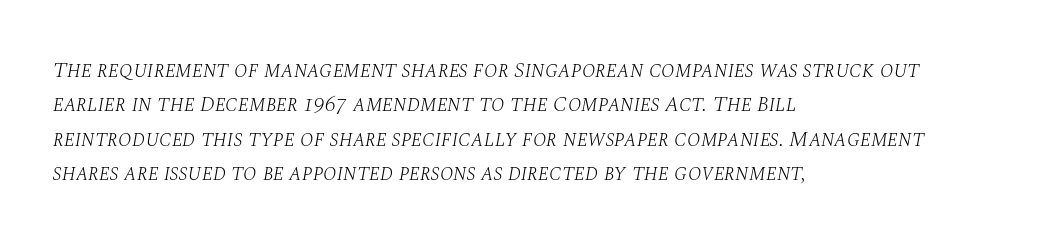
Observe the ordinary spacing: letters are neighbours, not strangers. Vertical spacing — default. Stem width sits at or under what a default text font uses. A typesetter would mark this as italic. Underlining? Definitely not there.
